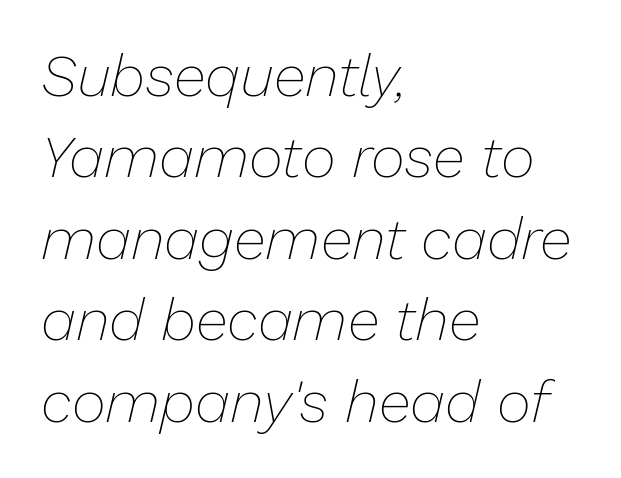
Q: Is the text bold? A: No.
Q: Is the text italic (slanted)? A: Yes, it leans right by about 13 degrees.
Q: Is the text underlined? A: No.
Q: How is the paragraph aligned? A: Left-aligned.
Q: Is the spacing between letters normal or unusually wide? A: Normal.
Q: Is the spacing between lines tight, normal or loose? A: Normal.
Q: Width (condensed, normal, or wide)? A: Normal.
Q: Stroke contrast? A: Low.
Q: x-height? A: Medium.
Q: Monospaced? A: No.
